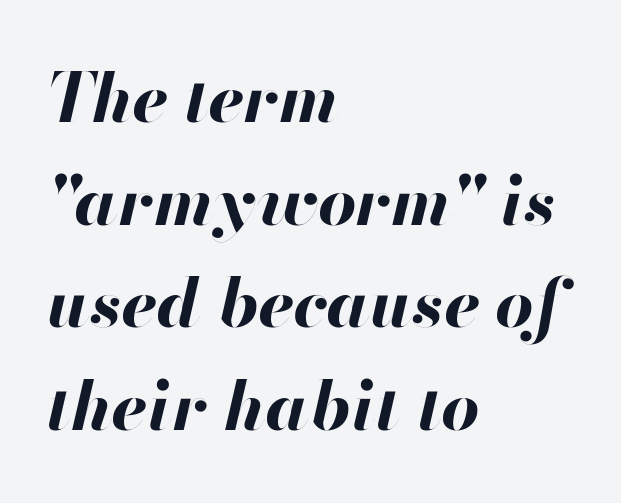
{"italic": "yes", "lean": "right", "slant_degrees": 13, "bold": "yes", "weight": "bold", "width": "normal", "stroke_contrast": "high", "x_height": "small", "monospaced": "no", "underline": "no", "align": "left", "line_spacing": "normal", "line_spacing_ratio": 1.53, "letter_spacing": "normal", "letter_spacing_em": 0.0, "glyph_px": 67}
